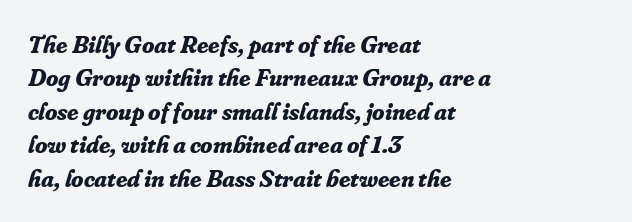
{"italic": "yes", "lean": "right", "slant_degrees": 16, "bold": "yes", "underline": "no", "align": "left", "line_spacing": "normal", "line_spacing_ratio": 1.34, "letter_spacing": "normal", "letter_spacing_em": 0.0, "glyph_px": 25}
